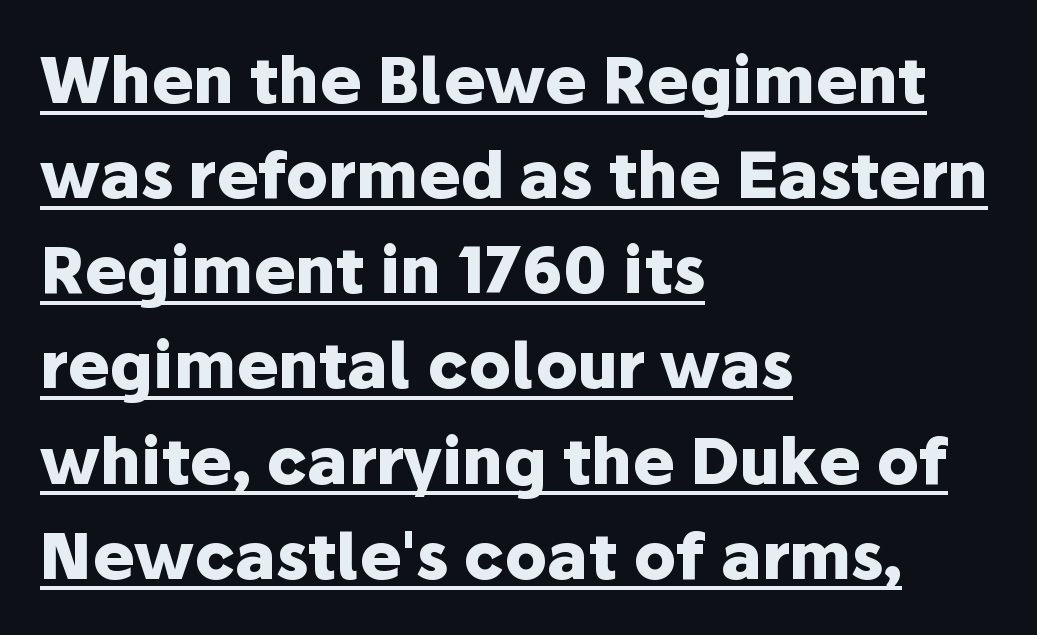
A classic flush-left, rag-right setting is used for this passage. The glyphs in this specimen are sans serif. The words here are underlined. Notice how descenders clear the ascenders below comfortably — that's standard leading. You'd pick this weight for a headline — it's a proper bold. A typesetter would call this proportional, since set widths differ per character.
